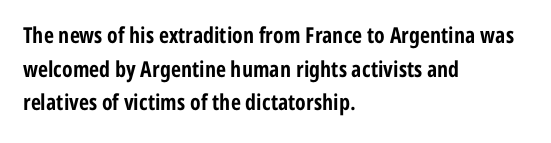
The image shows 22 px bold type, upright; set left-aligned, normal line spacing (1.53x), normal letter spacing, not underlined.
